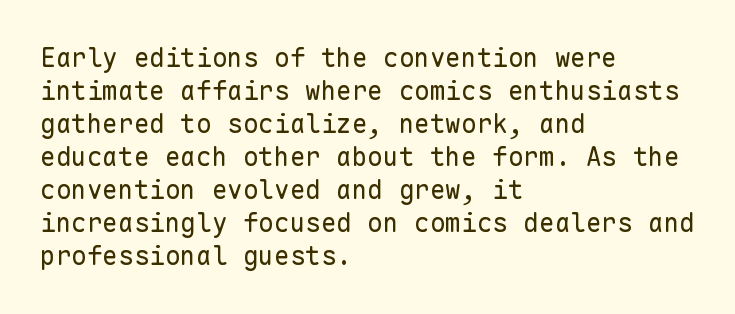
{"italic": "no", "bold": "no", "underline": "no", "align": "left", "line_spacing": "normal", "line_spacing_ratio": 1.27, "letter_spacing": "normal", "letter_spacing_em": 0.0, "glyph_px": 26}
